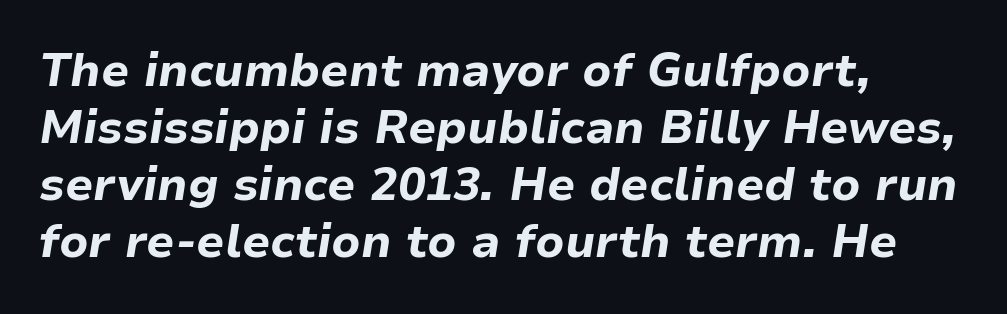
The image shows 46 px bold type, italic (leaning right); set left-aligned, line spacing 1.24x, normal letter spacing, not underlined; low stroke contrast and a medium x-height.
